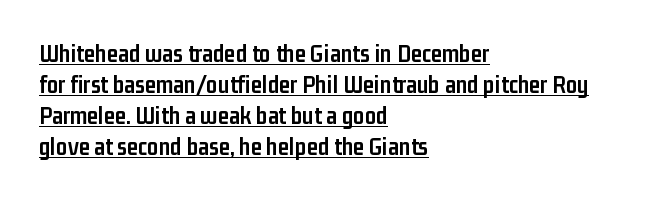
{"italic": "no", "bold": "yes", "underline": "yes", "align": "left", "line_spacing_ratio": 1.24, "letter_spacing": "normal", "letter_spacing_em": 0.0, "glyph_px": 25}
